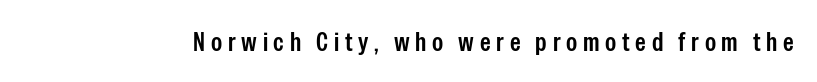
The image shows 27 px text type, upright; set unusually wide letter spacing (+0.21 em), not underlined.
